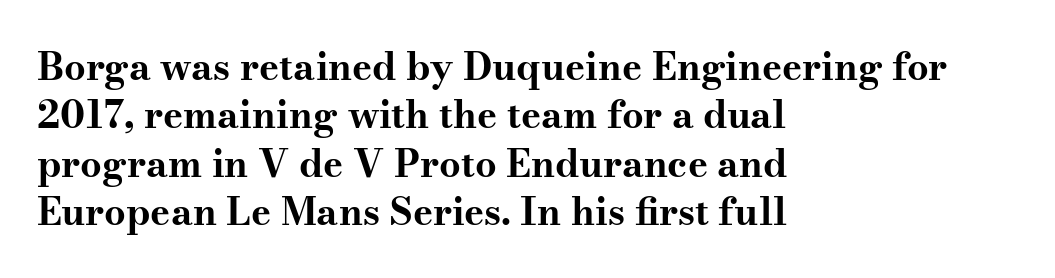
{"serif": "yes", "italic": "no", "bold": "yes", "weight": "bold", "width": "wide", "stroke_contrast": "medium", "x_height": "small", "monospaced": "no", "underline": "no", "align": "left", "line_spacing": "normal", "line_spacing_ratio": 1.27, "letter_spacing": "normal", "letter_spacing_em": 0.0, "glyph_px": 38}
